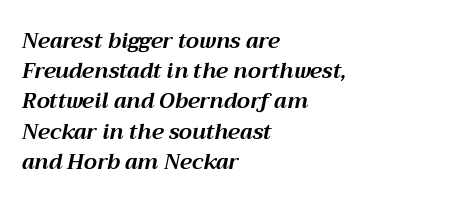
There's an unmistakable incline to the writing here. Summary of weight: heavy, a full bold. Evenly set lines give the paragraph a standard silhouette. All the whitespace from short lines collects on the right.
